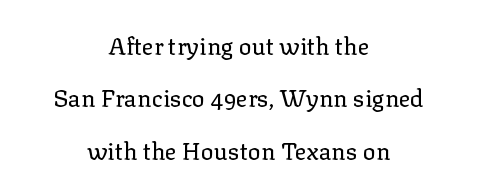
The image shows 24 px text type, upright; set centered, loose line spacing (2.18x), normal letter spacing, not underlined.
